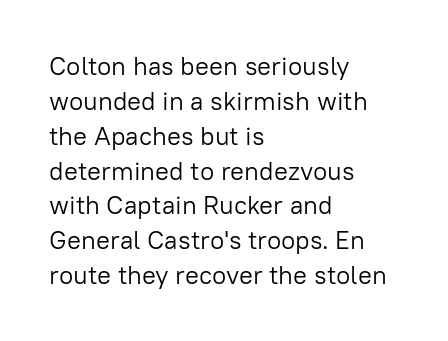
The strip under each line holds only bare page. Short note: letters normally spaced. The axis of the letterforms is exactly vertical. Line spacing here is normal. The rendering anchors every line to the left-hand side.
